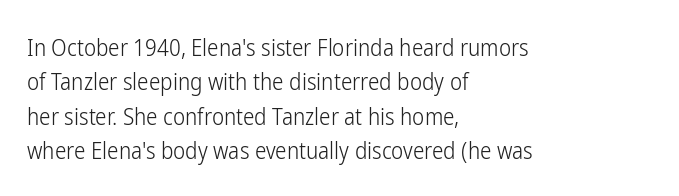
Q: Is the text bold? A: No.
Q: Is the text italic (slanted)? A: No, it is upright.
Q: Is the text underlined? A: No.
Q: How is the paragraph aligned? A: Left-aligned.
Q: Is the spacing between letters normal or unusually wide? A: Normal.
Q: Is the spacing between lines tight, normal or loose? A: Normal.
